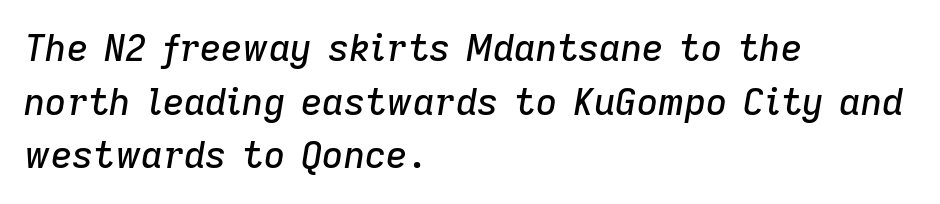
The image shows 37 px text type, italic (leaning right); set left-aligned, normal line spacing (1.45x), normal letter spacing, not underlined; low stroke contrast and a medium x-height.
